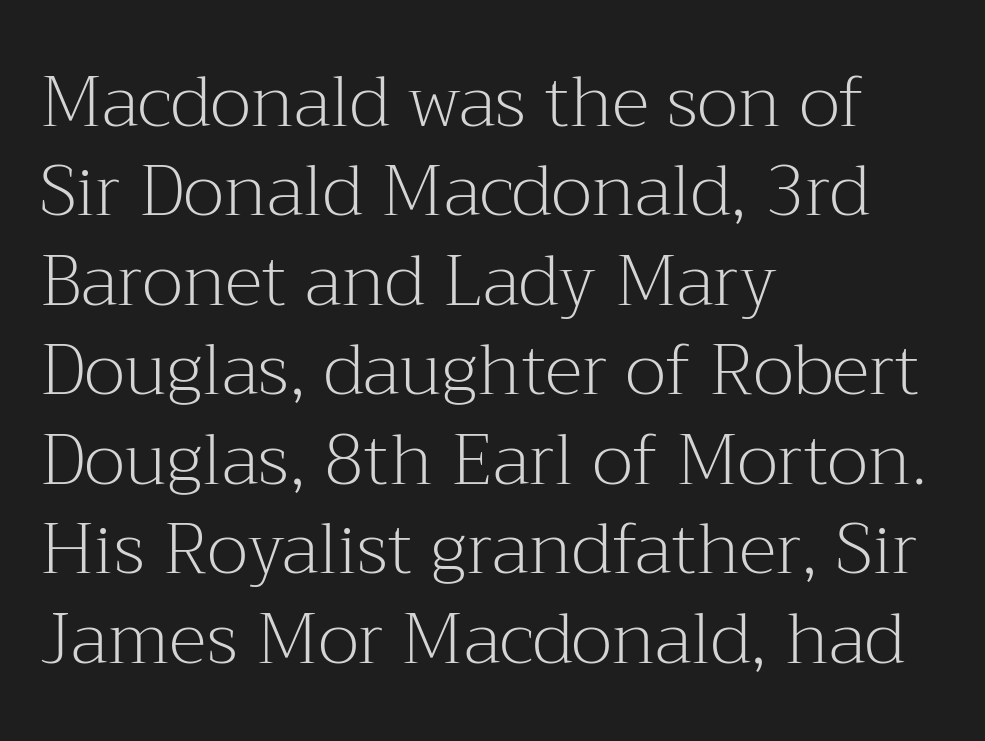
The image shows 71 px light serif type, upright; set left-aligned, normal line spacing (1.26x), normal letter spacing, not underlined; medium stroke contrast and a medium x-height.
